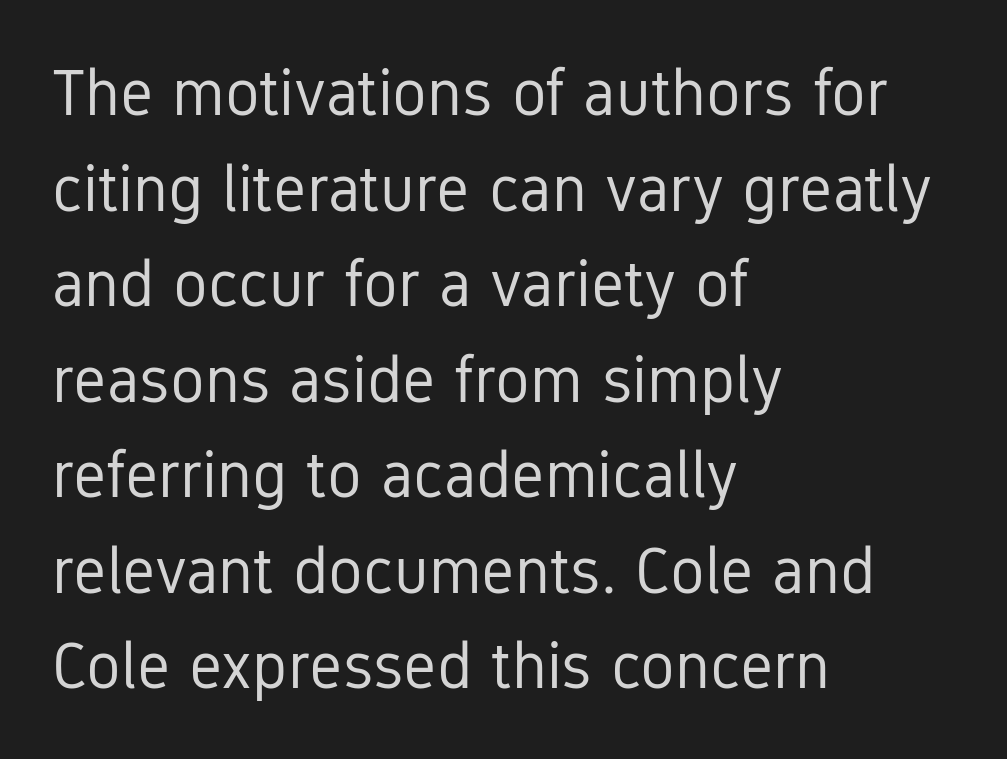
The passage shown is not bold in any degree. Here the designer chose a conventional face with non-uniform glyph widths. This sample uses plain, unmodified letter spacing. Layout note: lines flush left. You can tell from the bare stems that sans-serif type was used. Unmarked baselines from the first word to the last.
